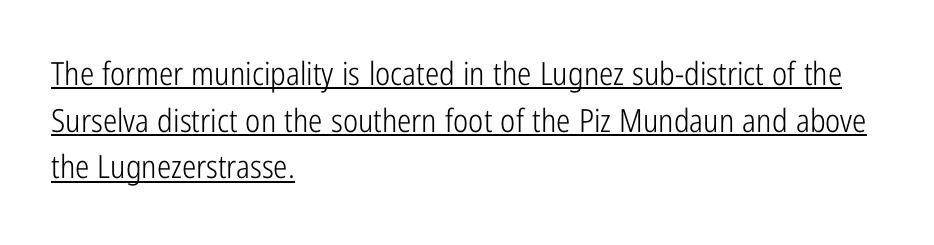
Q: Is the text bold? A: No.
Q: Is the text italic (slanted)? A: No, it is upright.
Q: Is the typeface a serif or a sans-serif typeface? A: Sans-serif.
Q: Is the text underlined? A: Yes.
Q: How is the paragraph aligned? A: Left-aligned.
Q: Is the spacing between letters normal or unusually wide? A: Normal.
Q: Is the spacing between lines tight, normal or loose? A: Normal.
Q: Width (condensed, normal, or wide)? A: Condensed.
Q: Stroke contrast? A: Low.
Q: x-height? A: Medium.
Q: Monospaced? A: No.
